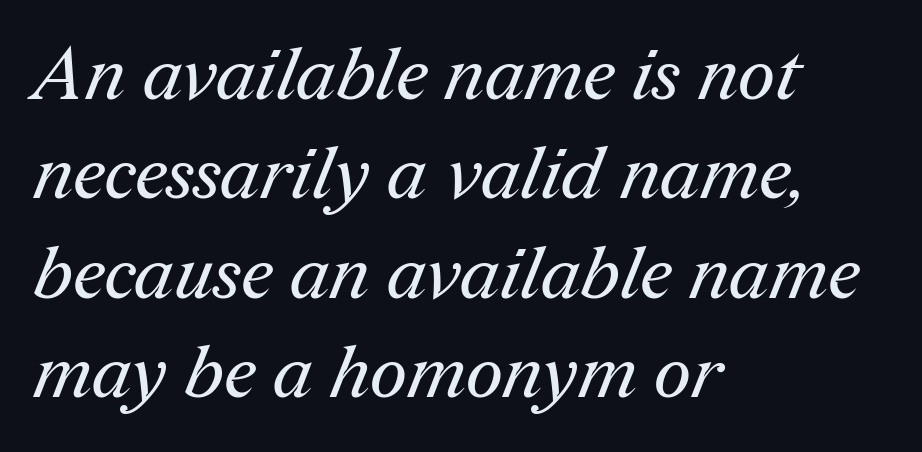
The image shows 73 px regular-weight serif type; set left-aligned, normal line spacing (1.36x), normal letter spacing, not underlined; medium stroke contrast and a medium x-height.
